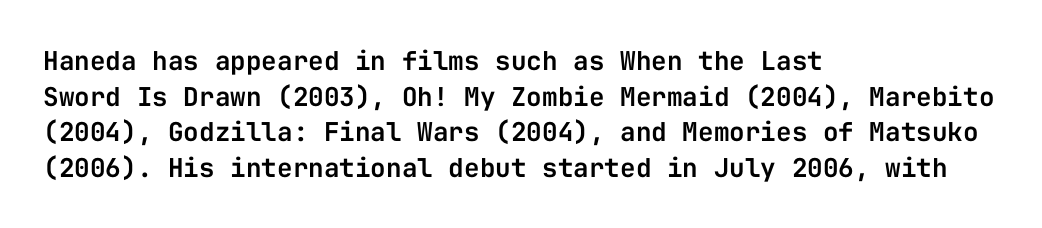
{"italic": "no", "underline": "no", "align": "left", "line_spacing": "normal", "line_spacing_ratio": 1.37, "letter_spacing": "normal", "letter_spacing_em": 0.0, "glyph_px": 26}
